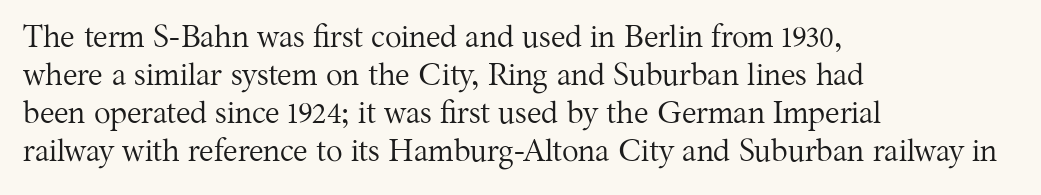
The paragraph shown leans on its left margin. The face used here is rendered with its standard letterfit. Serif or sans? Serif — the stroke terminals have little feet. On a weight scale, this lands at 450 or below. Character widths vary here, with narrow letters taking less room than wide ones.
